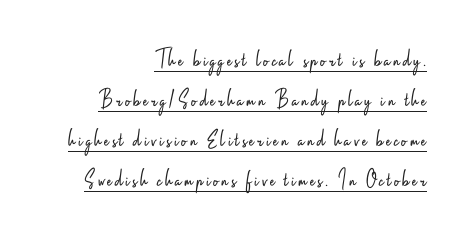
The image shows 25 px text type; set right-aligned, normal line spacing (1.6x), underlined.
